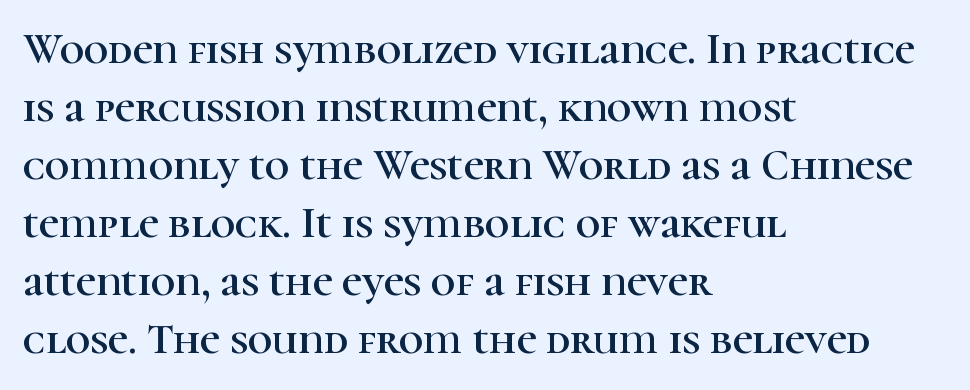
Q: Is the text italic (slanted)? A: No, it is upright.
Q: Is the typeface a serif or a sans-serif typeface? A: Serif.
Q: Is the text underlined? A: No.
Q: How is the paragraph aligned? A: Left-aligned.
Q: Is the spacing between letters normal or unusually wide? A: Normal.
Q: Is the spacing between lines tight, normal or loose? A: Normal.
Q: Width (condensed, normal, or wide)? A: Normal.
Q: Stroke contrast? A: High.
Q: x-height? A: Medium.
Q: Monospaced? A: No.
